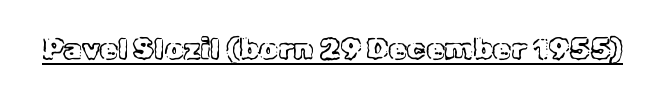
Q: Is the text italic (slanted)? A: No, it is upright.
Q: Is the text underlined? A: Yes.
Q: Is the spacing between letters normal or unusually wide? A: Normal.
Q: Width (condensed, normal, or wide)? A: Normal.
Q: x-height? A: Medium.
Q: Monospaced? A: No.
